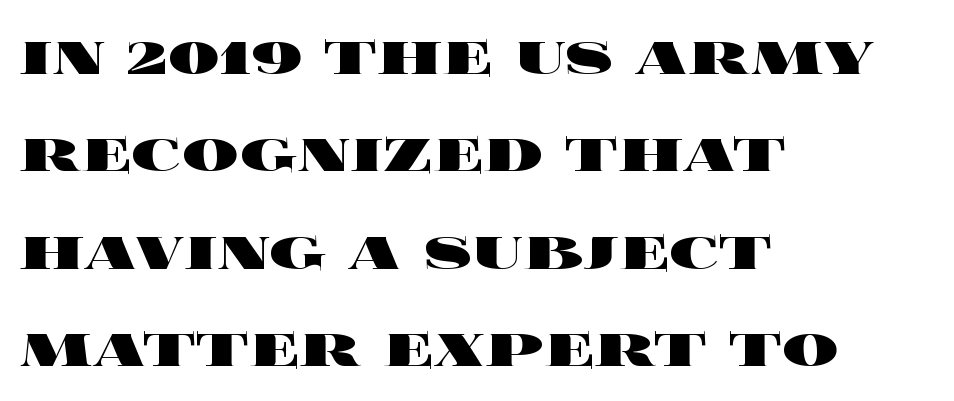
The image shows 70 px heavy, wide type, upright; set left-aligned, normal line spacing (1.39x), normal letter spacing, not underlined; a large x-height.
